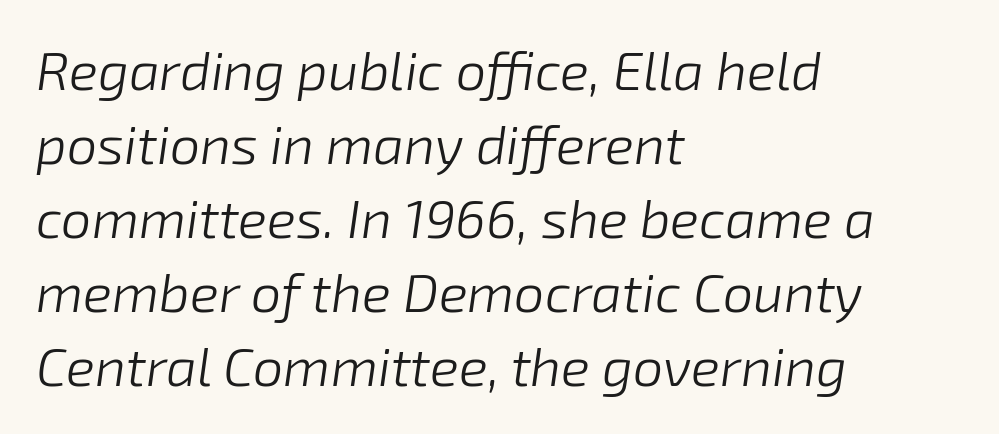
Q: Is the text bold? A: No.
Q: Is the text italic (slanted)? A: Yes, it leans right by about 8 degrees.
Q: Is the text underlined? A: No.
Q: How is the paragraph aligned? A: Left-aligned.
Q: Is the spacing between letters normal or unusually wide? A: Normal.
Q: Is the spacing between lines tight, normal or loose? A: Normal.
Q: Width (condensed, normal, or wide)? A: Normal.
Q: Stroke contrast? A: Low.
Q: x-height? A: Medium.
Q: Monospaced? A: No.
